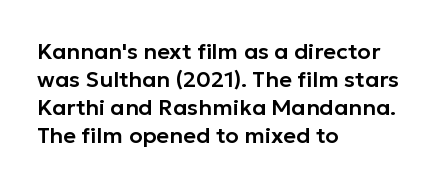
The image shows 22 px text type, upright; set left-aligned, normal line spacing (1.27x), normal letter spacing, not underlined.
